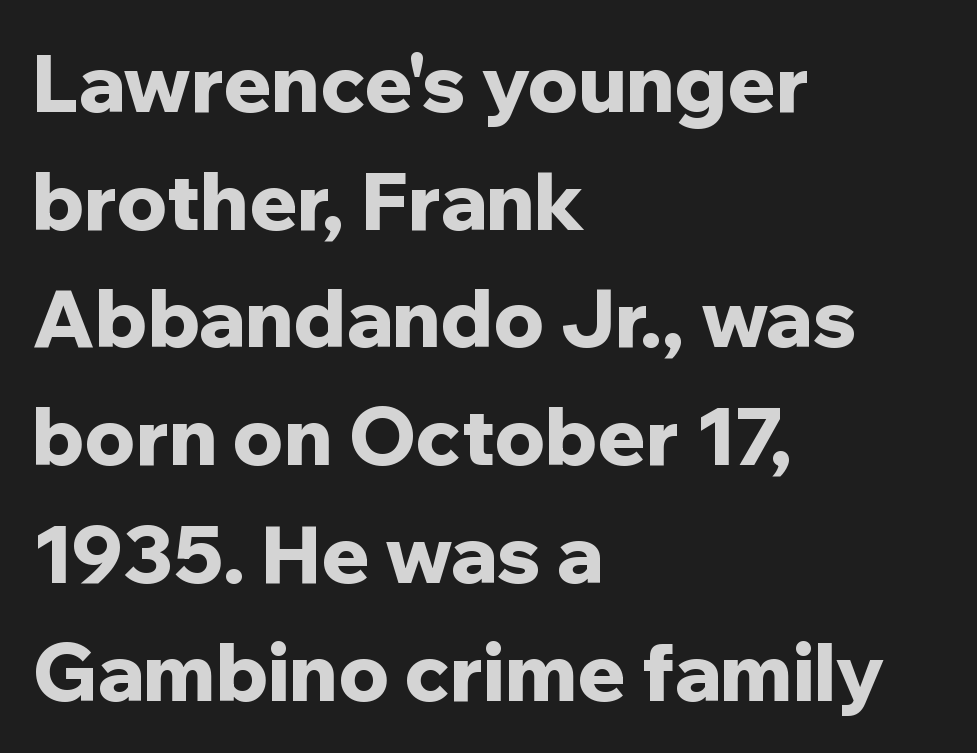
The image shows 79 px bold sans-serif type, upright; set left-aligned, normal line spacing (1.49x), normal letter spacing, not underlined; low stroke contrast and a medium x-height.
